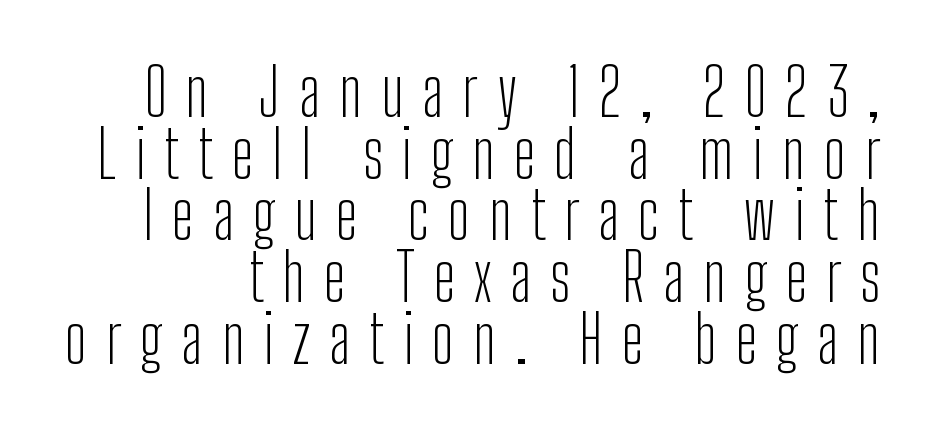
Q: Is the text bold? A: No.
Q: Is the text italic (slanted)? A: No, it is upright.
Q: Is the typeface a serif or a sans-serif typeface? A: Sans-serif.
Q: Is the text underlined? A: No.
Q: Is the spacing between letters normal or unusually wide? A: Unusually wide.
Q: Is the spacing between lines tight, normal or loose? A: Tight.
Q: Width (condensed, normal, or wide)? A: Condensed.
Q: Stroke contrast? A: Low.
Q: x-height? A: Medium.
Q: Monospaced? A: No.
